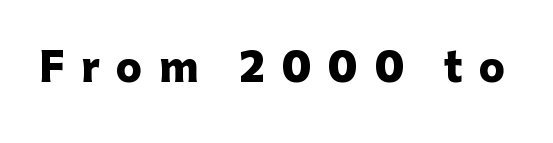
The letters are bold, with thick, heavy strokes. Here the designer chose a conventional face with non-uniform glyph widths. Short note: letters widely spaced. This is sans-serif lettering, the kind often seen on screens and signage.
